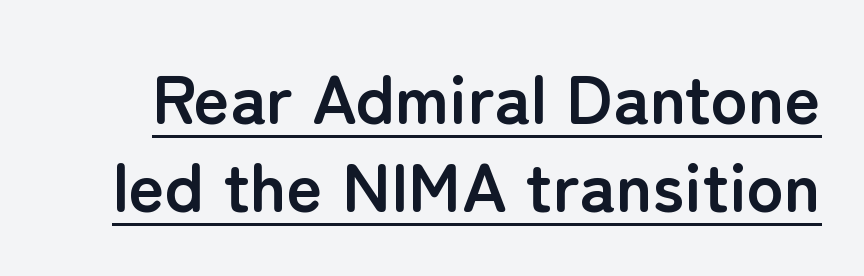
The image shows 69 px semibold sans-serif type, upright; set normal line spacing (1.28x), normal letter spacing, underlined; low stroke contrast and a medium x-height.
